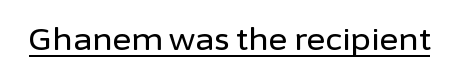
The image shows 29 px sans-serif type, upright; set normal letter spacing, underlined; low stroke contrast and a medium x-height.
